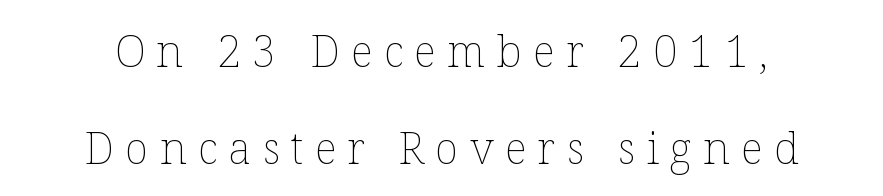
Character widths vary here, with narrow letters taking less room than wide ones. Stems and bowls with no extra thickness — not bold. Underlining? Definitely not there. The tracking jumps out immediately: characters are airy and widely separated. Casual observation: everything's sitting right in the middle.
